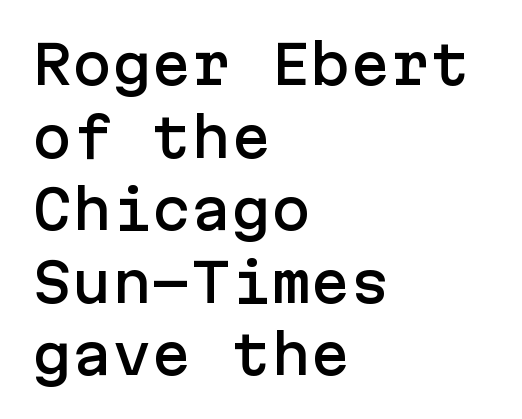
{"serif": "no", "italic": "no", "width": "normal", "stroke_contrast": "low", "x_height": "medium", "underline": "no", "align": "left", "line_spacing": "normal", "line_spacing_ratio": 1.37, "letter_spacing": "normal", "letter_spacing_em": 0.0, "glyph_px": 53}
